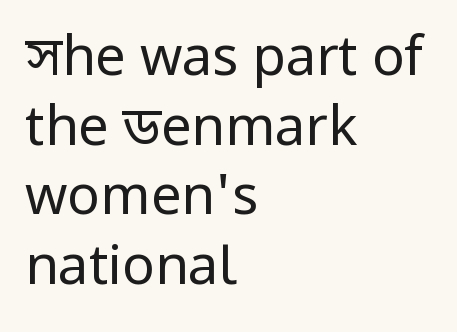
The image shows 54 px regular-weight sans-serif type, upright; set left-aligned, normal line spacing (1.29x), normal letter spacing, not underlined; low stroke contrast and a medium x-height.
